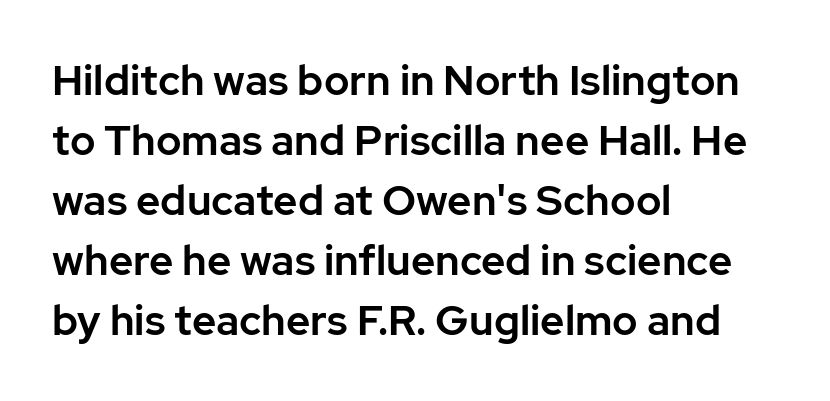
The image shows 42 px sans-serif type, upright; set left-aligned, normal line spacing (1.43x), normal letter spacing, not underlined; low stroke contrast and a medium x-height.
